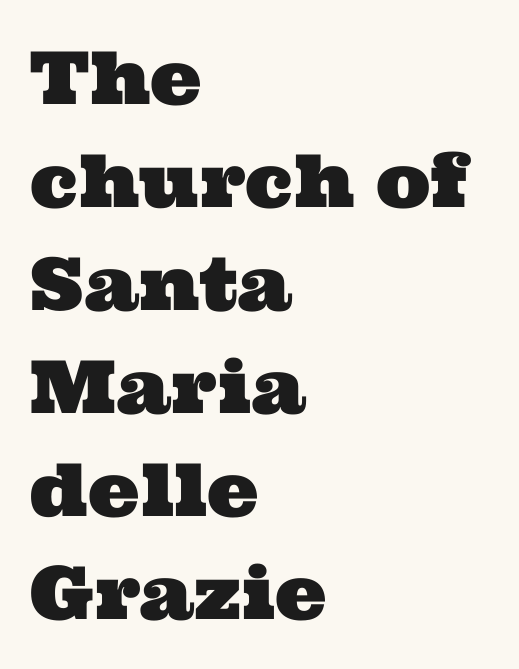
Q: Is the typeface a serif or a sans-serif typeface? A: Serif.
Q: Is the text underlined? A: No.
Q: How is the paragraph aligned? A: Left-aligned.
Q: Is the spacing between letters normal or unusually wide? A: Normal.
Q: Is the spacing between lines tight, normal or loose? A: Normal.
Q: Width (condensed, normal, or wide)? A: Wide.
Q: Stroke contrast? A: Medium.
Q: x-height? A: Medium.
Q: Monospaced? A: No.
